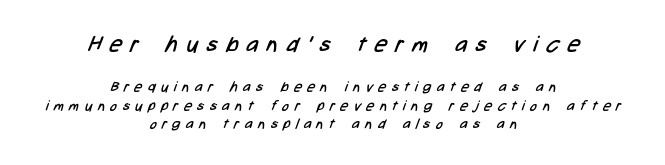
Normally led — the rows are evenly, conventionally spaced. Look at the glyph heights: the upper group is clearly the bigger setting. Check the space under the baseline: it is left empty. The weight would be labelled regular, book, light, or lighter still. The gaps between neighbouring characters are conspicuously large. The rag falls on both sides of this text block equally.
